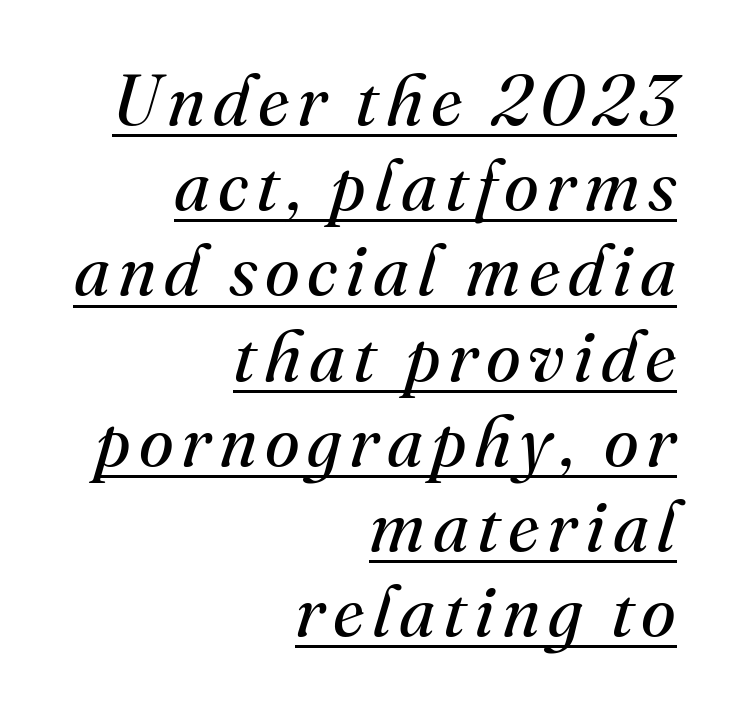
{"serif": "yes", "italic": "yes", "lean": "right", "slant_degrees": 16, "bold": "no", "weight": "regular", "width": "normal", "stroke_contrast": "medium", "x_height": "small", "monospaced": "no", "underline": "yes", "align": "right", "line_spacing_ratio": 1.2, "glyph_px": 71}
